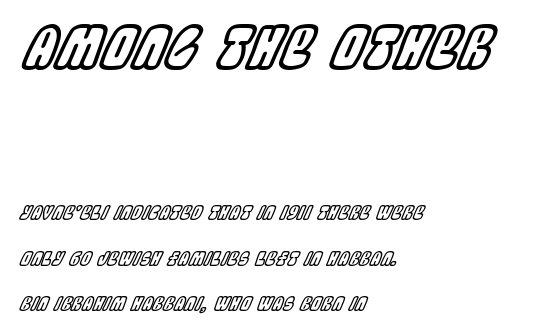
The line-height multiplier appears high, well above default. Is the lower block the larger one? No — the upper block carries the bigger type. The gaps between neighbouring characters are ordinary and unremarkable. Think of a printed novel: that variable character pitch is what you see here. In CSS terms this would be text-align: left. The face used here has a pronounced slope to its letters.
